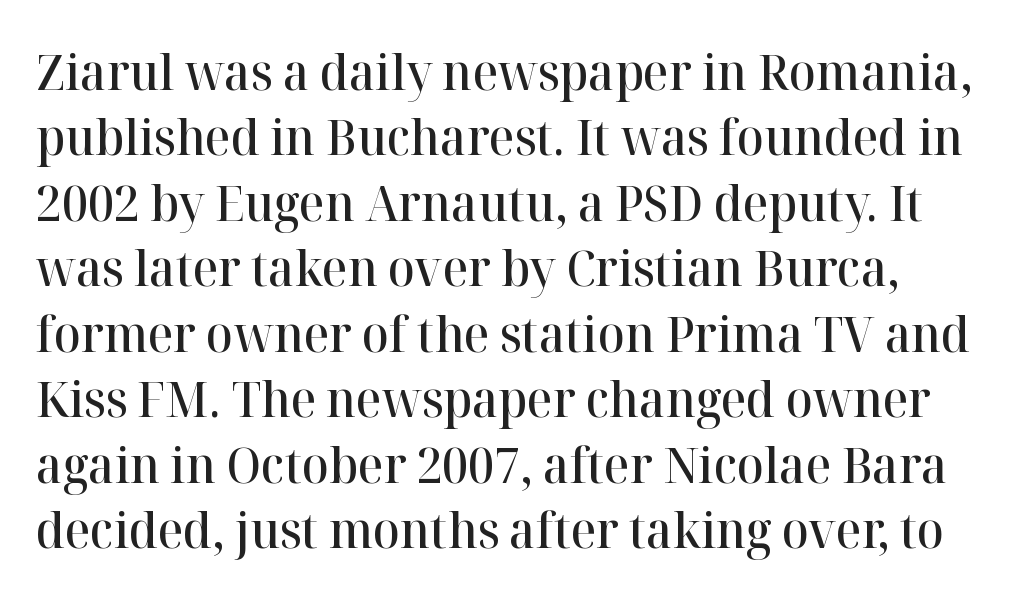
{"serif": "yes", "italic": "no", "bold": "semi", "weight": "semibold", "width": "normal", "stroke_contrast": "high", "x_height": "medium", "monospaced": "no", "underline": "no", "line_spacing": "normal", "line_spacing_ratio": 1.31, "letter_spacing": "normal", "letter_spacing_em": 0.0, "glyph_px": 50}
